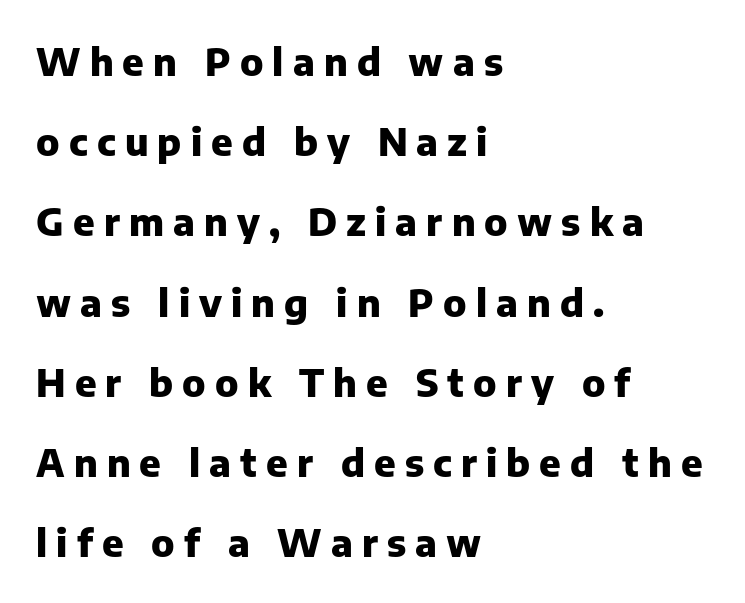
{"serif": "no", "italic": "no", "bold": "yes", "weight": "heavy", "width": "normal", "stroke_contrast": "low", "x_height": "medium", "monospaced": "no", "underline": "no", "align": "left", "line_spacing": "loose", "line_spacing_ratio": 2.11, "letter_spacing": "wide", "letter_spacing_em": 0.24, "glyph_px": 38}
